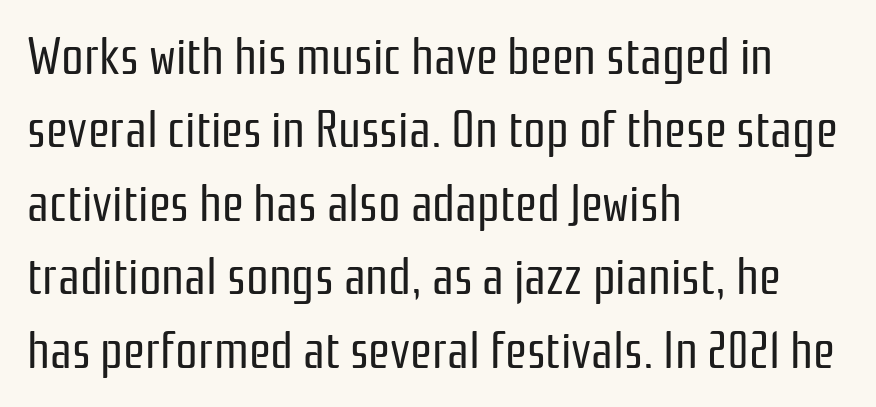
{"serif": "no", "italic": "no", "bold": "no", "weight": "regular", "width": "condensed", "stroke_contrast": "low", "x_height": "medium", "monospaced": "no", "underline": "no", "align": "left", "line_spacing": "normal", "line_spacing_ratio": 1.47, "letter_spacing": "normal", "letter_spacing_em": 0.0, "glyph_px": 50}
